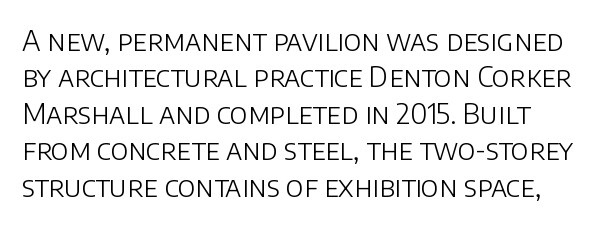
The image shows 28 px light sans-serif type, upright; set normal line spacing (1.3x), normal letter spacing, not underlined; low stroke contrast and a large x-height.
